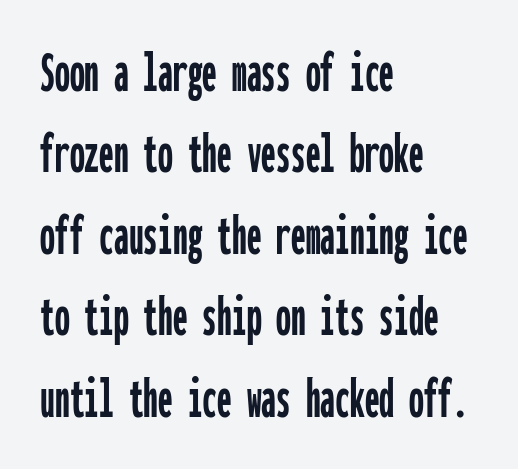
Is this a fixed-width face? Yes — each glyph sits in an identical cell. Casual observation: everything's shoved over to the left. Whoever set this chose a conventional vertical rhythm. A bare baseline throughout the passage. Does extra space separate the letters? No, they use regular spacing. Stroke terminals: plain, sans-serif.
